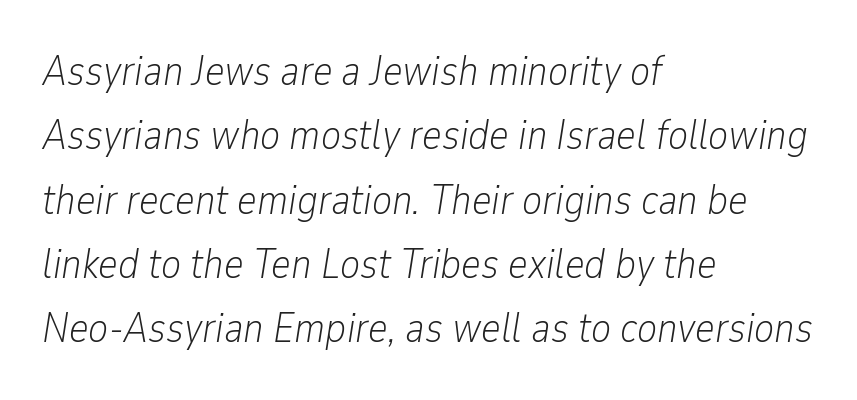
Q: Is the text bold? A: No.
Q: Is the text italic (slanted)? A: Yes, it leans right by about 9 degrees.
Q: Is the text underlined? A: No.
Q: How is the paragraph aligned? A: Left-aligned.
Q: Is the spacing between letters normal or unusually wide? A: Normal.
Q: Is the spacing between lines tight, normal or loose? A: Normal.
Q: Width (condensed, normal, or wide)? A: Condensed.
Q: Stroke contrast? A: Low.
Q: x-height? A: Medium.
Q: Monospaced? A: No.
